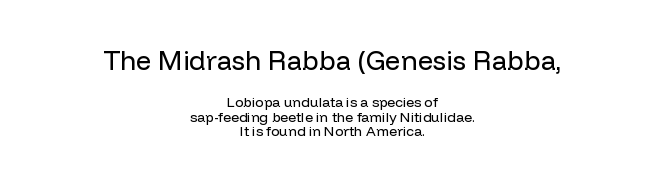
{"italic": "no", "bold": "no", "underline": "no", "align": "center", "line_spacing": "tight", "line_spacing_ratio": 1.05, "letter_spacing": "normal", "letter_spacing_em": 0.0, "larger_block": "first", "size_ratio": 1.93, "glyph_px": 27}
